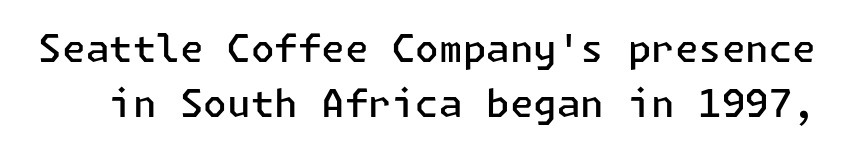
Q: Is the text bold? A: Semi-bold.
Q: Is the text italic (slanted)? A: No, it is upright.
Q: Is the typeface a serif or a sans-serif typeface? A: Sans-serif.
Q: Is the text underlined? A: No.
Q: Is the spacing between letters normal or unusually wide? A: Normal.
Q: Is the spacing between lines tight, normal or loose? A: Normal.
Q: Width (condensed, normal, or wide)? A: Normal.
Q: Stroke contrast? A: Low.
Q: x-height? A: Medium.
